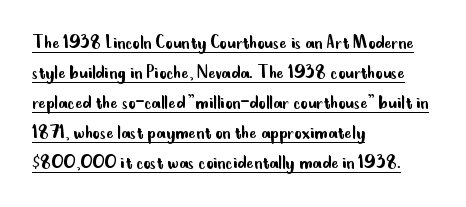
{"italic": "no", "bold": "no", "underline": "yes", "align": "left", "line_spacing": "normal", "line_spacing_ratio": 1.36, "letter_spacing": "normal", "letter_spacing_em": 0.0, "glyph_px": 22}
